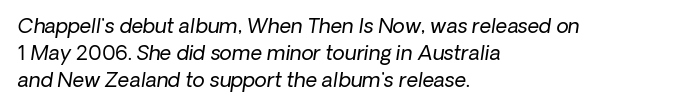
Standard letterfit; no display-style spreading of the glyphs. The typeface has the unassuming heft of standard copy or less. One glance says typical: line gaps are just what's usual. The font's italic variant was chosen for this text. Descender tails drop into unmarked territory. Left-aligned paragraph, ragged on the right.
